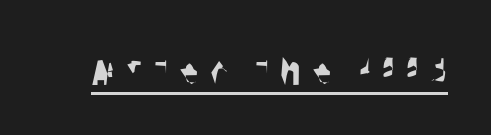
Q: Is the typeface a serif or a sans-serif typeface? A: Sans-serif.
Q: Is the text underlined? A: Yes.
Q: Is the spacing between letters normal or unusually wide? A: Unusually wide.
Q: Width (condensed, normal, or wide)? A: Condensed.
Q: Stroke contrast? A: Medium.
Q: x-height? A: Large.
Q: Monospaced? A: No.
